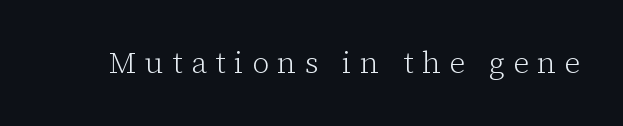
Caption: expanded tracking, letters set apart. The face used here is seriffed, in the tradition of book romans. Nobody drew a line under any word here. This sample has the flowing, uneven cadence of proportional lettering. Vertical strokes here are truly vertical. The characters are drawn with everyday or finer stroke widths.
